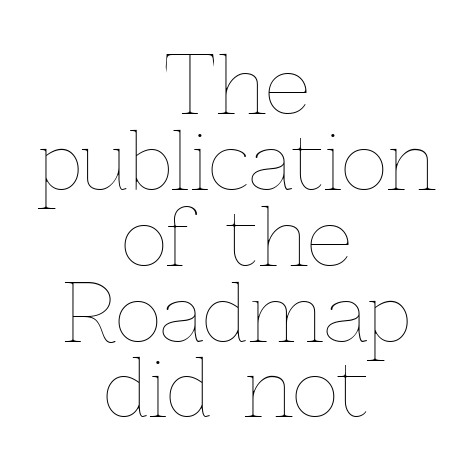
{"italic": "no", "bold": "no", "weight": "thin", "width": "normal", "x_height": "medium", "monospaced": "no", "underline": "no", "align": "center", "line_spacing": "tight", "line_spacing_ratio": 0.96, "letter_spacing": "normal", "letter_spacing_em": 0.0, "glyph_px": 79}
